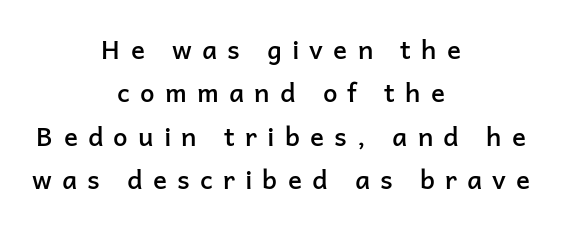
The image shows 26 px text type, upright; set centered, normal line spacing (1.67x), unusually wide letter spacing (+0.39 em), not underlined.
